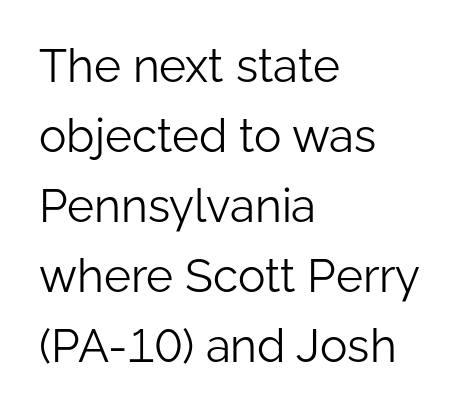
Q: Is the text bold? A: No.
Q: Is the text italic (slanted)? A: No, it is upright.
Q: Is the typeface a serif or a sans-serif typeface? A: Sans-serif.
Q: Is the text underlined? A: No.
Q: How is the paragraph aligned? A: Left-aligned.
Q: Is the spacing between letters normal or unusually wide? A: Normal.
Q: Is the spacing between lines tight, normal or loose? A: Normal.
Q: Width (condensed, normal, or wide)? A: Normal.
Q: Stroke contrast? A: Low.
Q: x-height? A: Medium.
Q: Monospaced? A: No.
